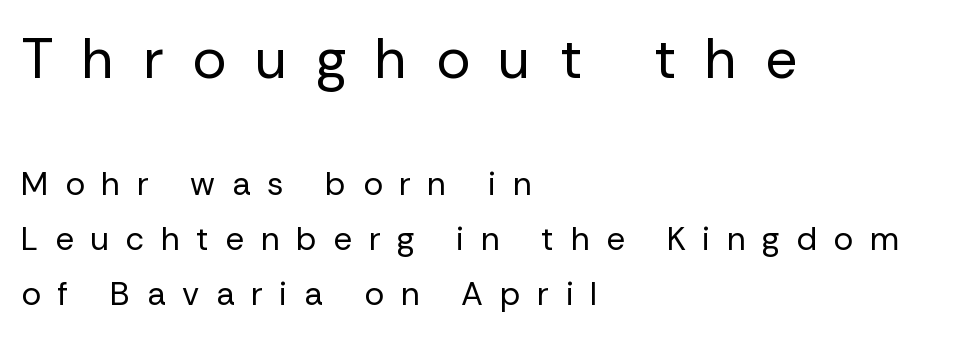
The image shows 57 px regular-weight sans-serif type, upright; set left-aligned, normal line spacing (1.67x), unusually wide letter spacing (+0.5 em), not underlined; the first (top) block is 1.73x larger; low stroke contrast and a medium x-height.
